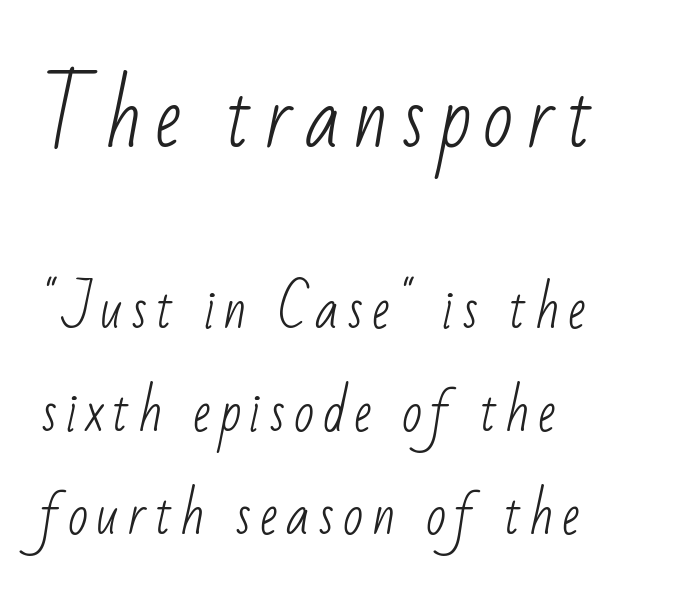
The glyphs are unaccompanied by any horizontal stroke below them. Successive baselines arrive slowly, with a big drop between each. Where is the straight margin? On the left. The strokes are not fattened; the text isn't bold.
